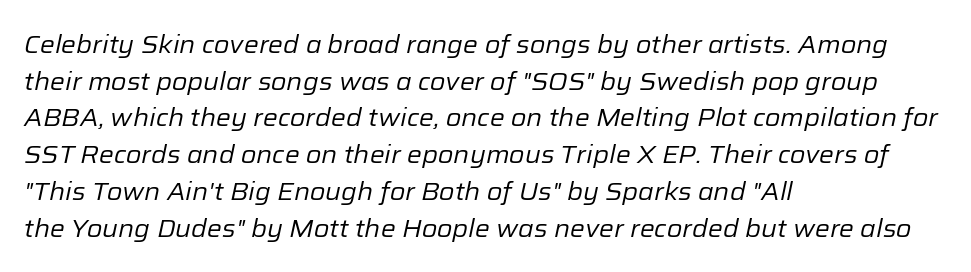
Q: Is the text bold? A: No.
Q: Is the text italic (slanted)? A: Yes, it leans right by about 12 degrees.
Q: Is the text underlined? A: No.
Q: How is the paragraph aligned? A: Left-aligned.
Q: Is the spacing between letters normal or unusually wide? A: Normal.
Q: Is the spacing between lines tight, normal or loose? A: Normal.
